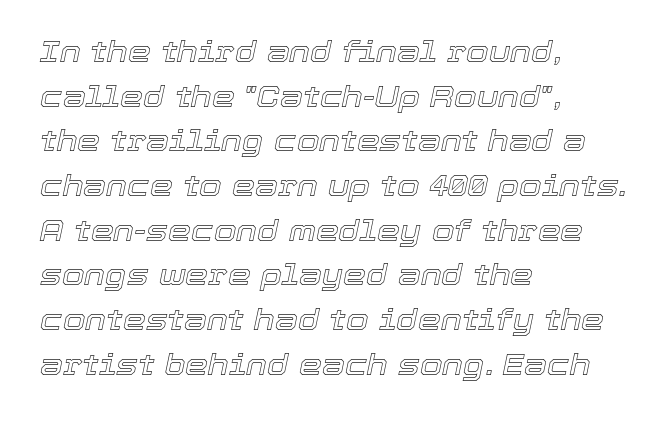
Q: Is the text italic (slanted)? A: Yes, it leans right by about 12 degrees.
Q: Is the text underlined? A: No.
Q: How is the paragraph aligned? A: Left-aligned.
Q: Is the spacing between letters normal or unusually wide? A: Normal.
Q: Is the spacing between lines tight, normal or loose? A: Normal.
Q: Width (condensed, normal, or wide)? A: Normal.
Q: x-height? A: Medium.
Q: Monospaced? A: No.
